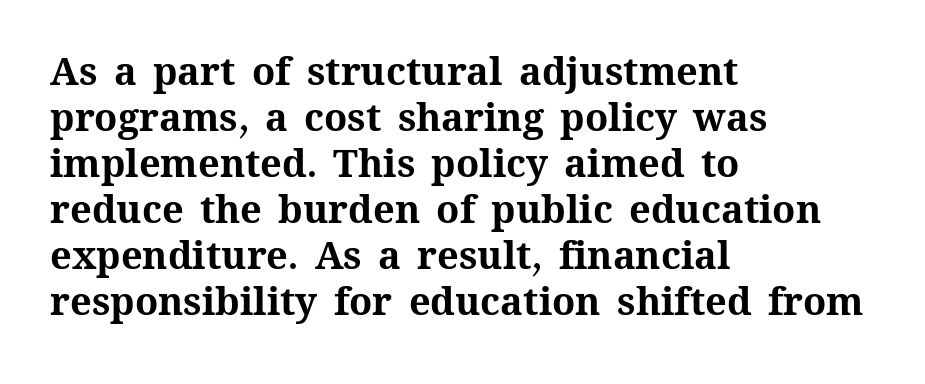
Q: Is the text bold? A: Yes.
Q: Is the text italic (slanted)? A: No, it is upright.
Q: Is the text underlined? A: No.
Q: How is the paragraph aligned? A: Left-aligned.
Q: Is the spacing between letters normal or unusually wide? A: Normal.
Q: Width (condensed, normal, or wide)? A: Normal.
Q: Stroke contrast? A: Medium.
Q: x-height? A: Medium.
Q: Monospaced? A: No.
